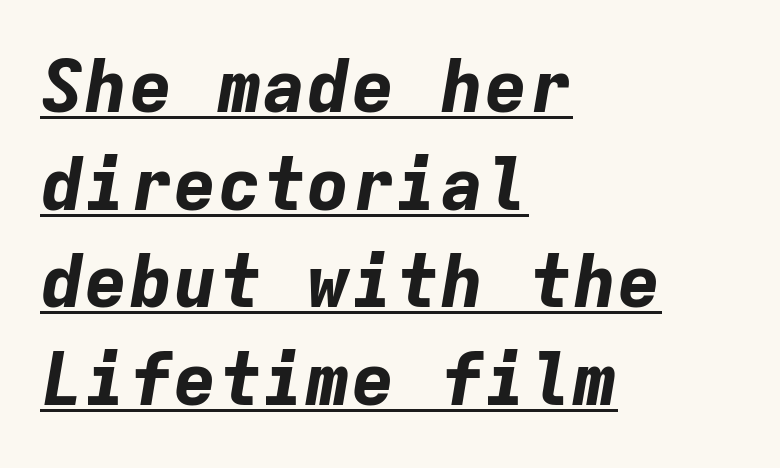
Q: Is the text bold? A: Yes.
Q: Is the text italic (slanted)? A: Yes, it leans right by about 9 degrees.
Q: Is the text underlined? A: Yes.
Q: How is the paragraph aligned? A: Left-aligned.
Q: Is the spacing between letters normal or unusually wide? A: Normal.
Q: Is the spacing between lines tight, normal or loose? A: Normal.
Q: Width (condensed, normal, or wide)? A: Normal.
Q: Stroke contrast? A: Low.
Q: x-height? A: Medium.
Q: Monospaced? A: Yes.
